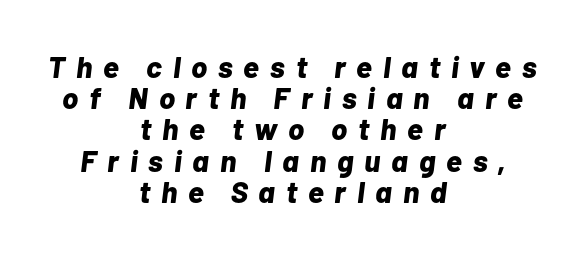
Q: Is the text bold? A: Yes.
Q: Is the text italic (slanted)? A: Yes, it leans right by about 7 degrees.
Q: Is the text underlined? A: No.
Q: How is the paragraph aligned? A: Centered.
Q: Is the spacing between letters normal or unusually wide? A: Unusually wide.
Q: Is the spacing between lines tight, normal or loose? A: Tight.
Q: Width (condensed, normal, or wide)? A: Normal.
Q: Stroke contrast? A: Low.
Q: x-height? A: Medium.
Q: Monospaced? A: No.
